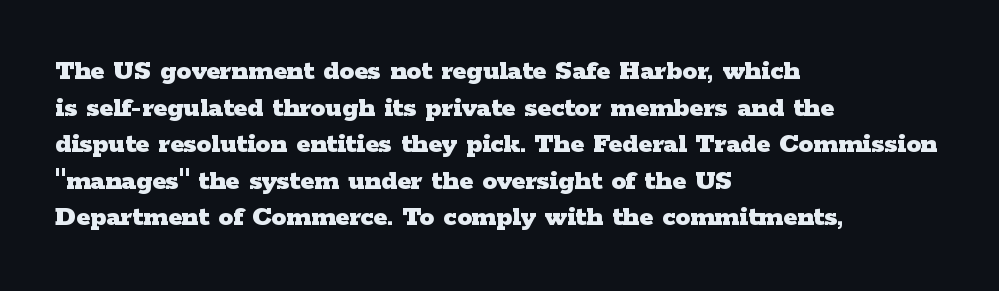
{"serif": "yes", "italic": "no", "bold": "yes", "weight": "heavy", "width": "wide", "stroke_contrast": "low", "x_height": "medium", "monospaced": "no", "underline": "no", "align": "left", "line_spacing": "normal", "line_spacing_ratio": 1.26, "letter_spacing": "normal", "letter_spacing_em": 0.0, "glyph_px": 29}
